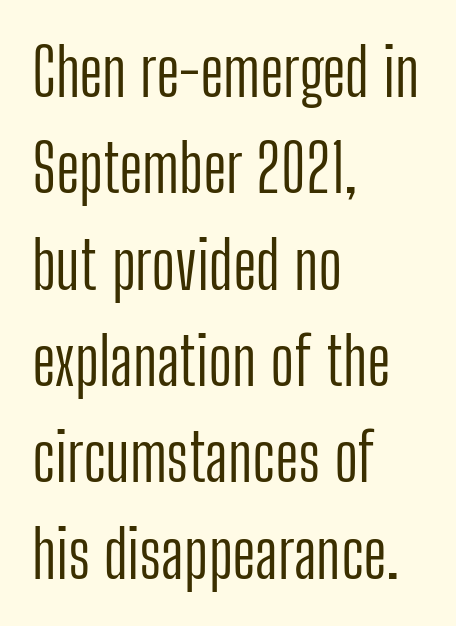
{"serif": "no", "italic": "no", "bold": "no", "weight": "light", "width": "condensed", "stroke_contrast": "low", "x_height": "medium", "monospaced": "no", "underline": "no", "align": "left", "line_spacing": "normal", "line_spacing_ratio": 1.46, "letter_spacing": "normal", "letter_spacing_em": 0.0, "glyph_px": 66}
